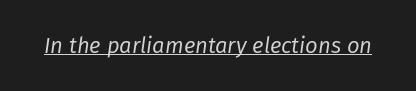
The letters sit at their default tracking, neither squeezed nor spread. Does a line run under the words? Yes, clearly. Heft: none added — not bold. Style check: oblique.
